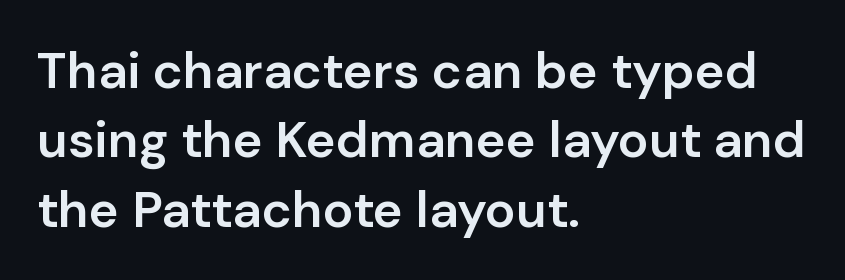
{"serif": "no", "italic": "no", "bold": "semi", "weight": "semibold", "width": "normal", "stroke_contrast": "low", "x_height": "medium", "monospaced": "no", "underline": "no", "align": "left", "line_spacing": "normal", "line_spacing_ratio": 1.36, "letter_spacing": "normal", "letter_spacing_em": 0.0, "glyph_px": 51}
